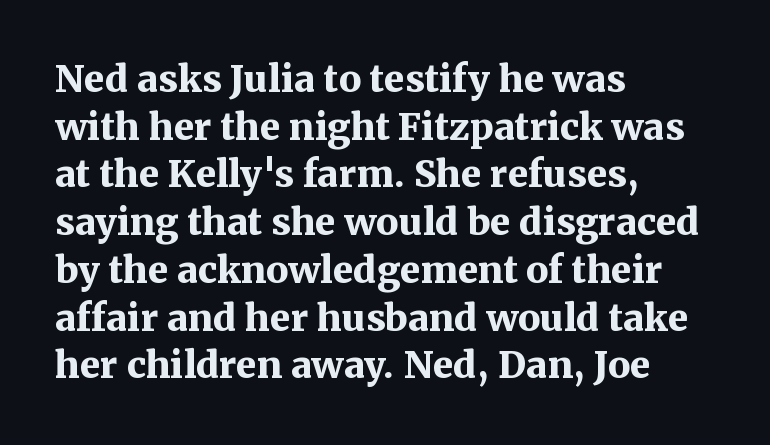
{"serif": "yes", "italic": "no", "bold": "yes", "weight": "bold", "width": "normal", "stroke_contrast": "medium", "x_height": "medium", "monospaced": "no", "underline": "no", "align": "left", "line_spacing": "normal", "line_spacing_ratio": 1.29, "letter_spacing": "normal", "letter_spacing_em": 0.0, "glyph_px": 37}
